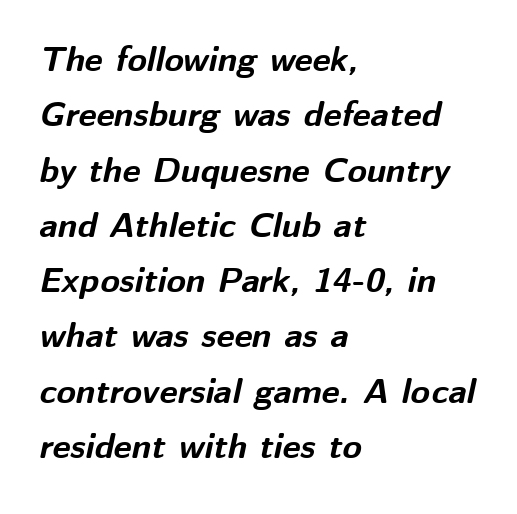
The image shows 35 px bold type, italic (leaning right); set left-aligned, normal line spacing (1.58x), normal letter spacing, not underlined; medium stroke contrast and a medium x-height.
